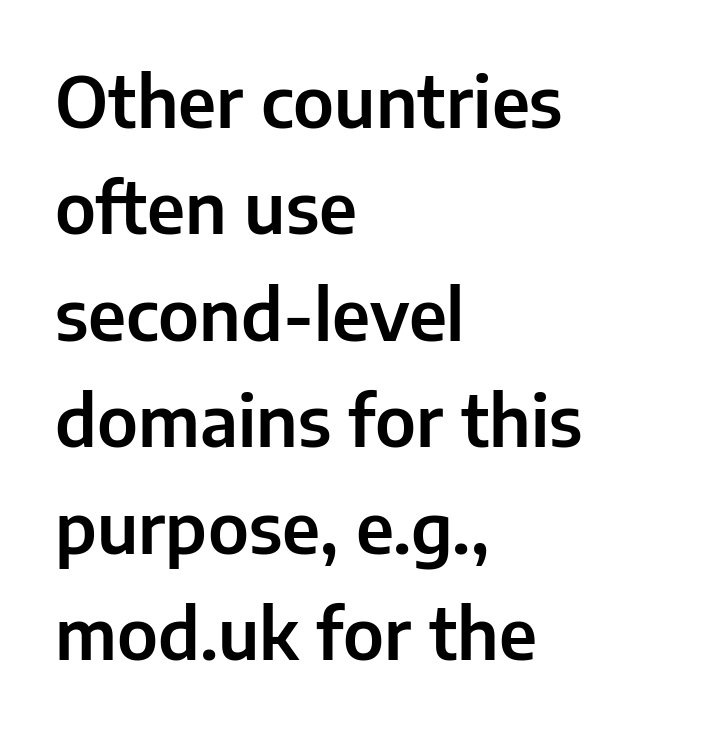
{"serif": "no", "italic": "no", "width": "normal", "stroke_contrast": "low", "x_height": "medium", "monospaced": "no", "underline": "no", "align": "left", "line_spacing": "normal", "line_spacing_ratio": 1.52, "letter_spacing": "normal", "letter_spacing_em": 0.0, "glyph_px": 70}
